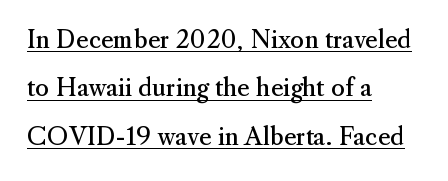
Q: Is the text bold? A: No.
Q: Is the text italic (slanted)? A: No, it is upright.
Q: Is the text underlined? A: Yes.
Q: How is the paragraph aligned? A: Left-aligned.
Q: Is the spacing between letters normal or unusually wide? A: Normal.
Q: Is the spacing between lines tight, normal or loose? A: Loose.
